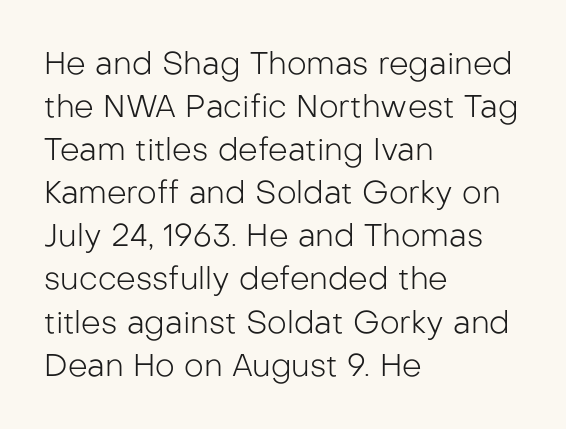
The image shows 31 px light sans-serif type, upright; set left-aligned, normal line spacing (1.39x), normal letter spacing, not underlined; low stroke contrast and a medium x-height.
